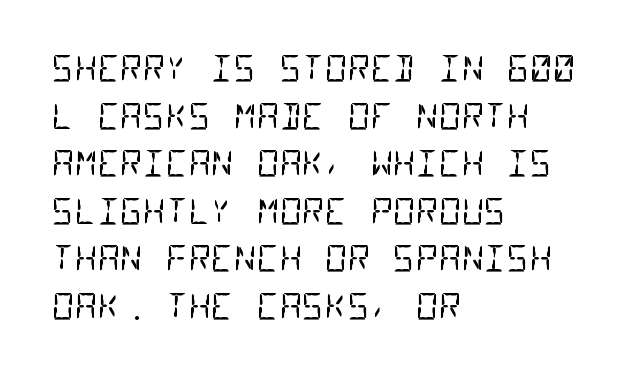
The image shows 35 px regular-weight, condensed sans-serif type, monospaced; set left-aligned, normal line spacing (1.36x), normal letter spacing, not underlined; low stroke contrast and a large x-height.
